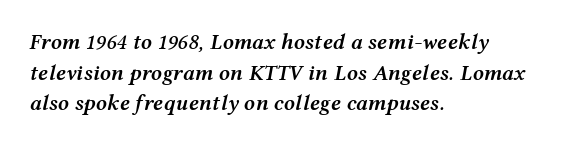
The ragged edge is on the right, which tells us the setting is flush left. This rendering features lettering with no underline. Is the type bold? Partly — it's a semibold, heavier than regular but not fully bold. Spacing between characters is what you'd get straight out of the box.
